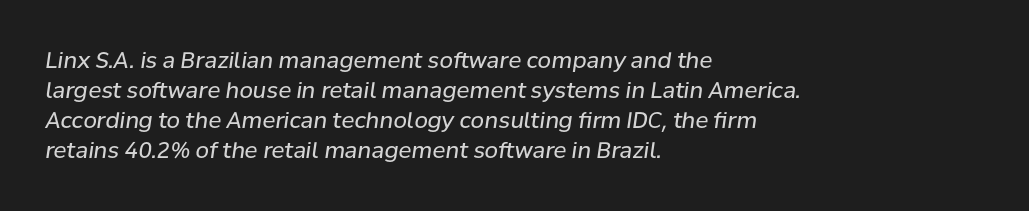
The image shows 22 px text type, italic (leaning right); set left-aligned, normal line spacing (1.37x), normal letter spacing, not underlined.
